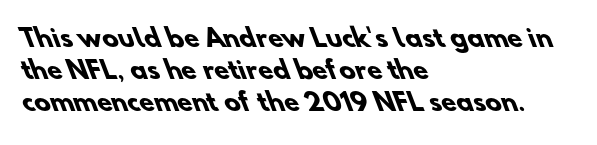
Weight: bold. In CSS terms this would be text-align: left. Plain, unruled lines of type. The passage shown has conventional tracking throughout. Is there much room between lines? A standard amount, neither cramped nor airy.
